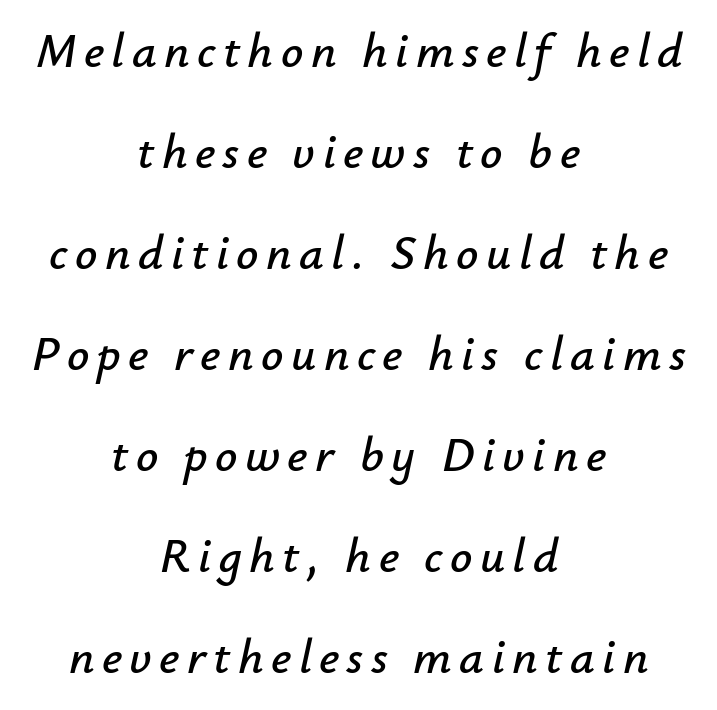
Varying glyph widths throughout — classic text-font behaviour. Descender tails drop into unmarked territory. The paragraph shown floats in the horizontal middle. In terms of posture, this sample is oblique. The block of text is sparse from top to bottom, with ample space between rows.
